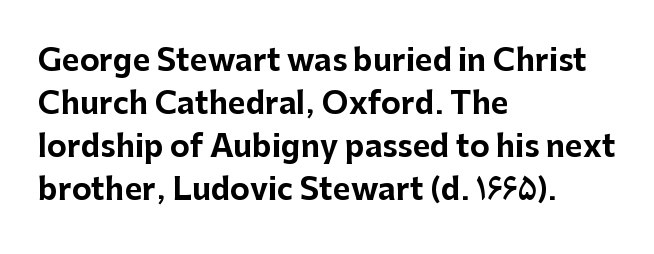
The image shows 30 px bold sans-serif type, upright; set left-aligned, normal line spacing (1.43x), normal letter spacing, not underlined; low stroke contrast and a medium x-height.
